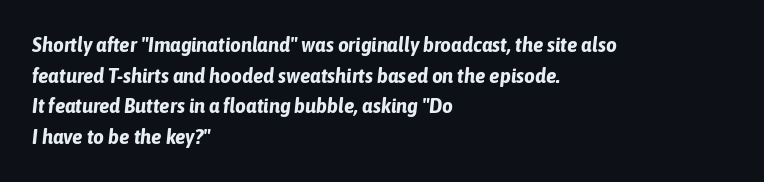
The image shows 21 px bold type, italic (leaning right); set left-aligned, normal line spacing (1.46x), normal letter spacing, not underlined.
